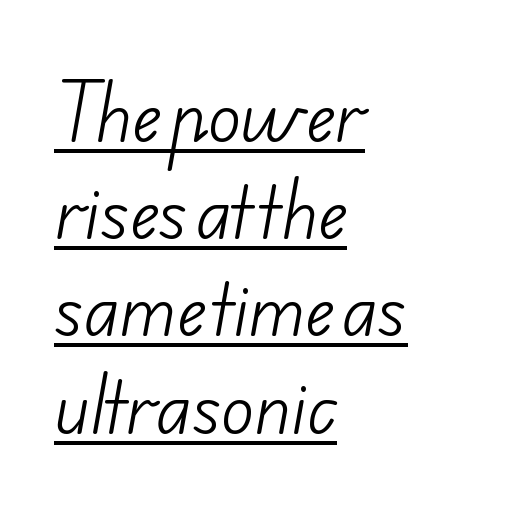
The image shows 68 px light sans-serif type; set left-aligned, normal line spacing (1.43x), normal letter spacing, underlined; low stroke contrast and a small x-height.
